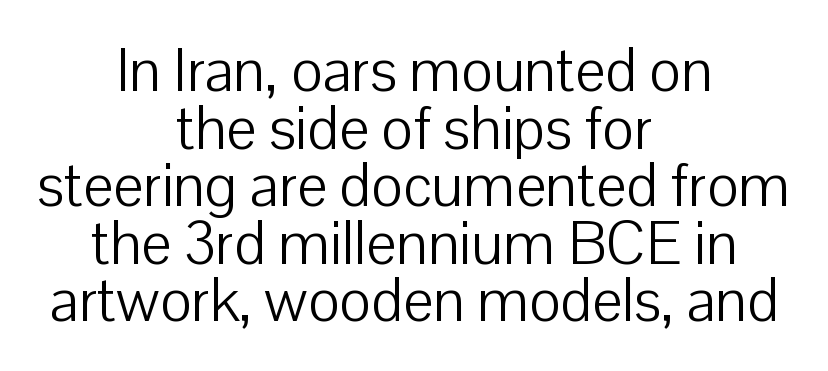
{"serif": "no", "italic": "no", "bold": "no", "weight": "light", "width": "normal", "stroke_contrast": "low", "x_height": "medium", "monospaced": "no", "underline": "no", "align": "center", "line_spacing": "tight", "line_spacing_ratio": 0.96, "letter_spacing": "normal", "letter_spacing_em": 0.0, "glyph_px": 60}
